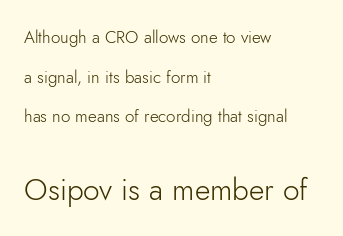
Q: Is the text bold? A: No.
Q: Is the text italic (slanted)? A: No, it is upright.
Q: Is the typeface a serif or a sans-serif typeface? A: Sans-serif.
Q: Is the text underlined? A: No.
Q: How is the paragraph aligned? A: Left-aligned.
Q: Is the spacing between letters normal or unusually wide? A: Normal.
Q: Is the spacing between lines tight, normal or loose? A: Loose.
Q: Which block of text is set in a larger size, the first (top) or the second (bottom)? A: The second (bottom) one.
Q: Width (condensed, normal, or wide)? A: Normal.
Q: Stroke contrast? A: Low.
Q: x-height? A: Small.
Q: Monospaced? A: No.
